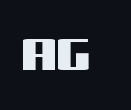
The type sits square on the baseline with zero lean. Words appear dense and cohesive because spacing is normal. Nobody drew a line under any word here. Note the varied advance widths — an 'i' is clearly narrower than an 'm'. Serif or sans? Sans — the stroke terminals are bare.
